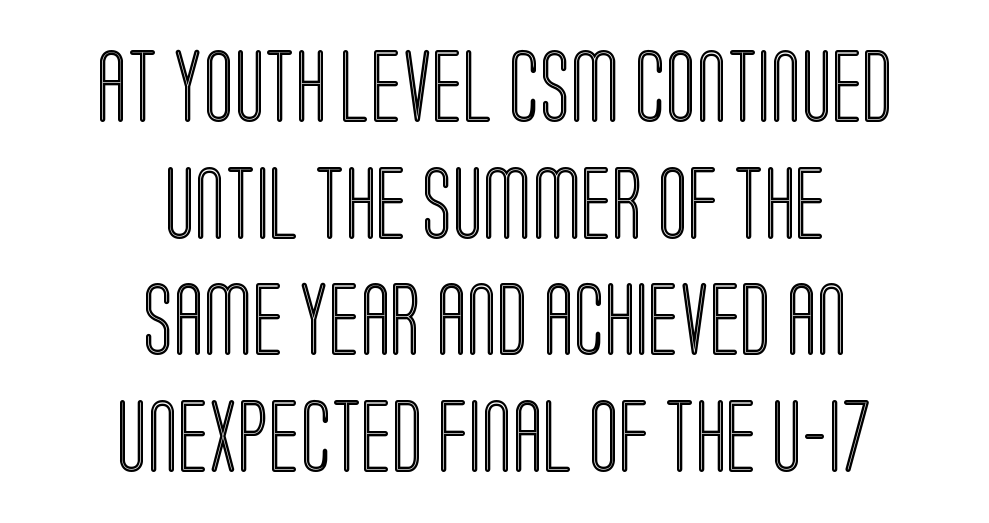
Short and long lines alike share a common midpoint. Spacing verdict: proportional, widths tailored to each character. A bare baseline throughout the passage. The lettering stays uniformly vertical, giving the passage a roman look.
